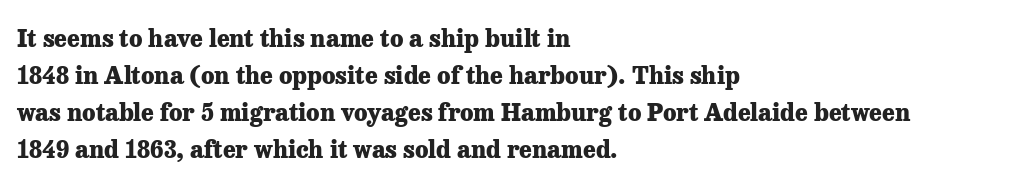
These lines sit exactly where default settings would place them. Descenders are the only things crossing below the line. As a designer I'd log this as weight 700, bold. Where is the straight margin? On the left. The axis of the letterforms is exactly vertical. No extra tracking has been applied to these lines.
